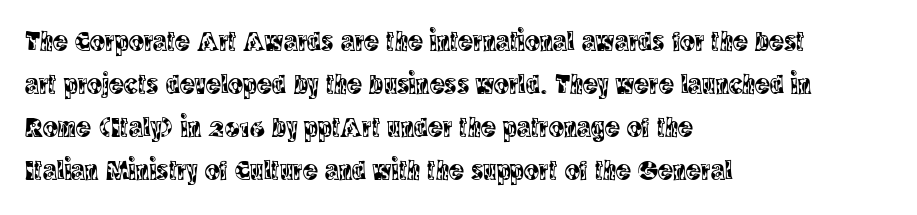
{"serif": "yes", "italic": "no", "width": "condensed", "x_height": "large", "monospaced": "no", "underline": "no", "align": "left", "line_spacing": "normal", "line_spacing_ratio": 1.54, "letter_spacing": "normal", "letter_spacing_em": 0.0, "glyph_px": 28}
